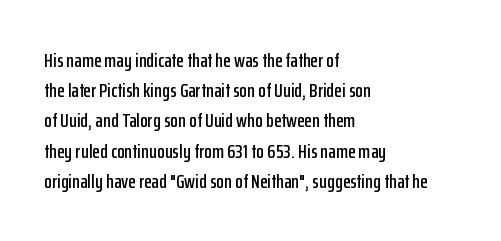
{"italic": "no", "underline": "no", "align": "left", "line_spacing": "normal", "line_spacing_ratio": 1.51, "letter_spacing": "normal", "letter_spacing_em": 0.0, "glyph_px": 20}
